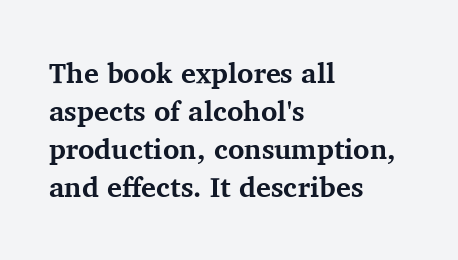
These lines sit exactly where default settings would place them. Tracking value appears to be zero — textbook default spacing. Is this a sans? No — the strokes have serifs. Decoration check: the copy has no underline. Designer's note — italics off, roman on. Each letter keeps its own natural width here, so spacing adapts to shape.
